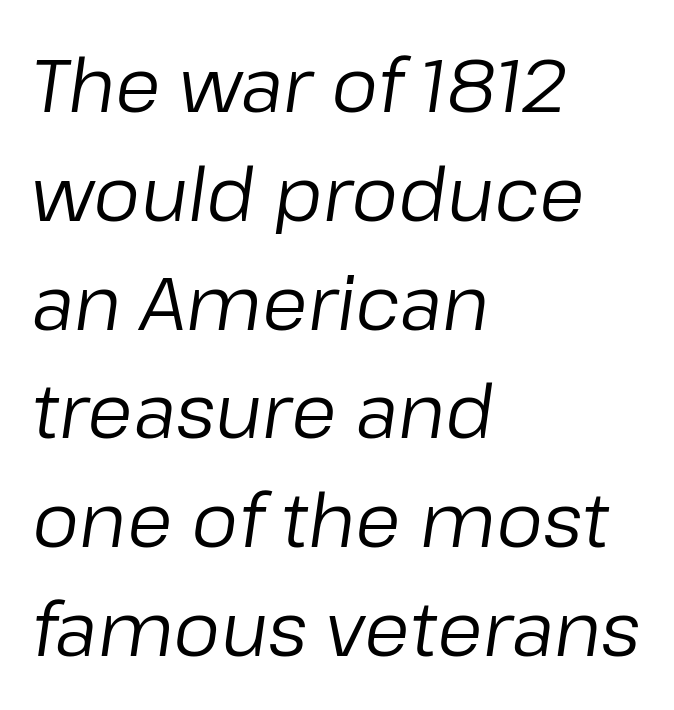
The image shows 74 px regular-weight type, italic (leaning right); set left-aligned, normal line spacing (1.47x), normal letter spacing, not underlined; low stroke contrast and a medium x-height.
